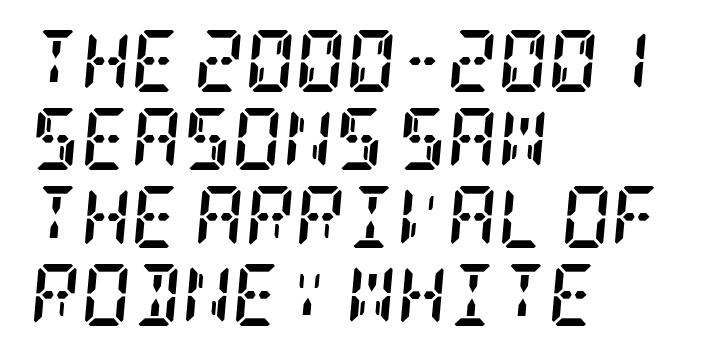
The image shows 62 px semibold, condensed serif type, italic (leaning right); set left-aligned, normal line spacing (1.26x), normal letter spacing, not underlined; low stroke contrast and a large x-height.
